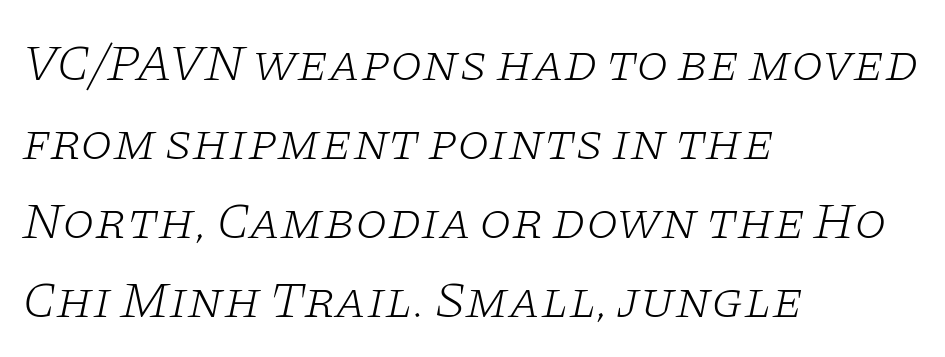
{"serif": "yes", "italic": "yes", "lean": "right", "slant_degrees": 11, "bold": "no", "weight": "light", "width": "wide", "stroke_contrast": "low", "x_height": "large", "monospaced": "no", "underline": "no", "align": "left", "line_spacing": "normal", "line_spacing_ratio": 1.52, "letter_spacing": "normal", "letter_spacing_em": 0.0, "glyph_px": 52}
